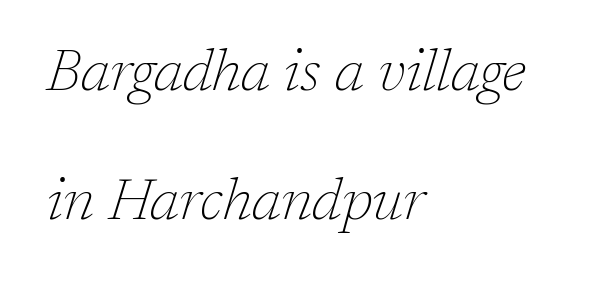
The image shows 58 px thin serif type, italic (leaning right); set left-aligned, loose line spacing (2.23x), normal letter spacing, not underlined; low stroke contrast and a medium x-height.
